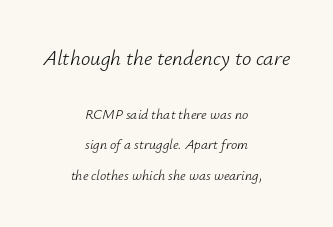
You get the large type first, then a drop to smaller type. No extra ink here — the face is not bold. There's an unmistakable incline to the writing here. Between one letter and the next there's only the usual sliver of space. A typesetter would call this leading open, well beyond the default. Descender tails drop into unmarked territory.
